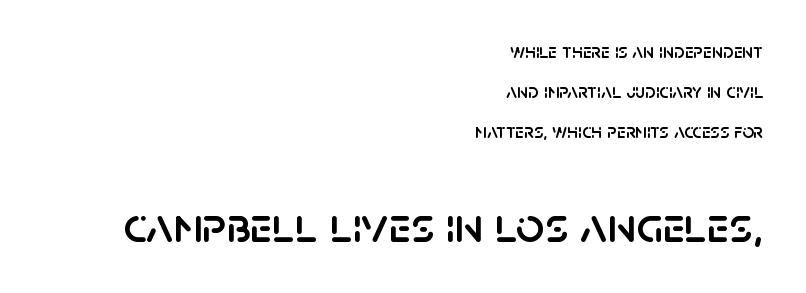
These lines stack with their right ends in a neat column. You can tell it's not italic because the verticals are truly vertical. This layout puts the modest block above and the oversized block below. Serif or sans? Sans — the stroke terminals are bare. A typesetter would call this proportional, since set widths differ per character. Is the letter spacing exaggerated? No — it looks like the ordinary default.
